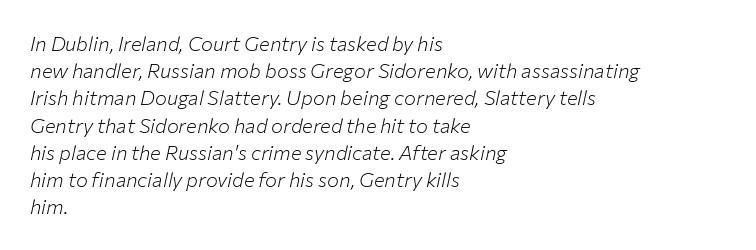
The image shows 20 px text type, italic (leaning right); set left-aligned, normal line spacing (1.36x), normal letter spacing, not underlined.
